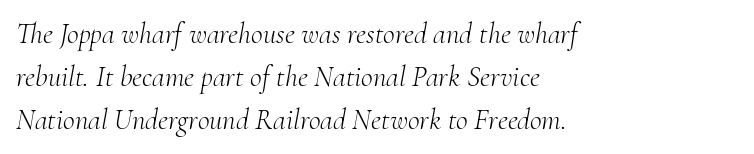
The image shows 29 px light serif type, italic (leaning right); set left-aligned, normal line spacing (1.48x), normal letter spacing, not underlined; medium stroke contrast and a small x-height.
